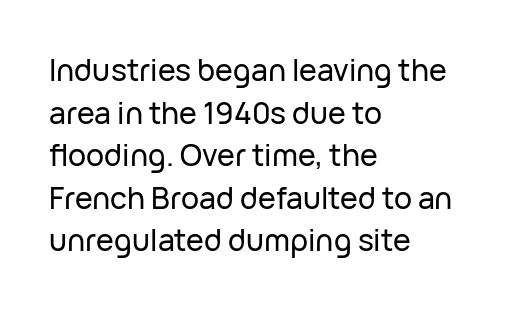
The horizontal fit of the characters is conventional and even. This is roman type, the default non-slanted kind. Note: no serifs on the glyphs. The designer left line spacing at the default. This sample has the flowing, uneven cadence of proportional lettering. Left-aligned paragraph, ragged on the right.
